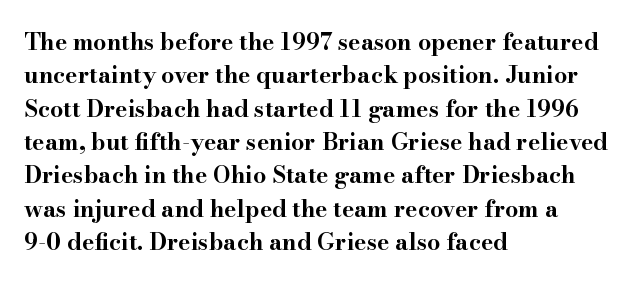
Q: Is the text bold? A: Yes.
Q: Is the text italic (slanted)? A: No, it is upright.
Q: Is the text underlined? A: No.
Q: How is the paragraph aligned? A: Left-aligned.
Q: Is the spacing between letters normal or unusually wide? A: Normal.
Q: Is the spacing between lines tight, normal or loose? A: Normal.
